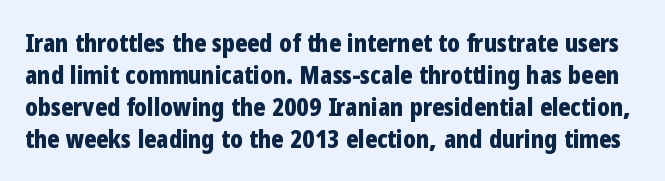
Each row of text sits above clean, open space. In terms of leading, this rendering sits right in the middle. Characters remain perfectly vertical along every line. The sample has been set heavy, in full bold. The horizontal fit of the characters is conventional and even.
